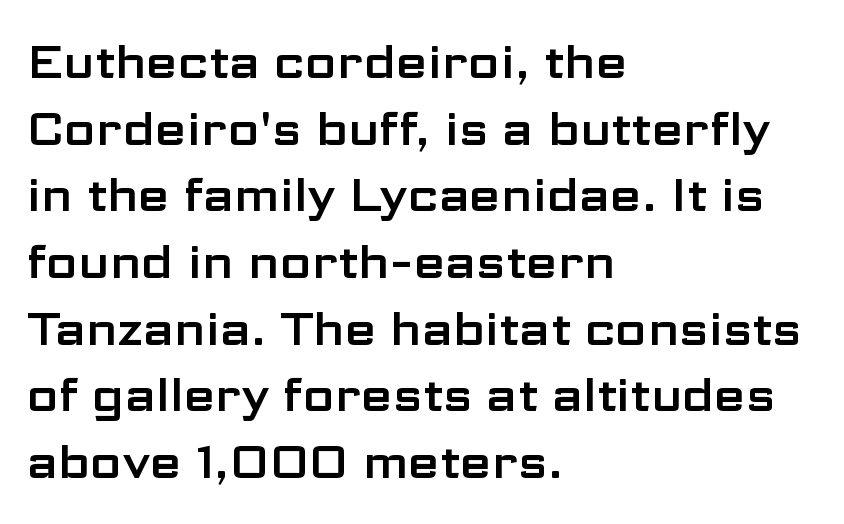
The image shows 46 px wide sans-serif type, upright; set left-aligned, normal line spacing (1.45x), normal letter spacing, not underlined; low stroke contrast and a medium x-height.
